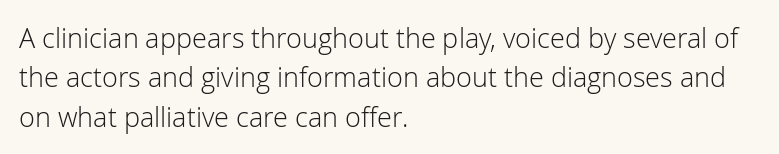
The image shows 27 px text type, upright; set left-aligned, normal line spacing (1.46x), normal letter spacing, not underlined.
